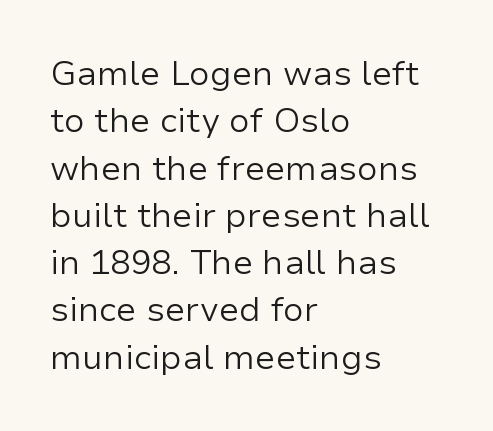
The image shows 34 px regular-weight sans-serif type, upright; set left-aligned, normal line spacing (1.39x), normal letter spacing, not underlined; low stroke contrast and a medium x-height.
